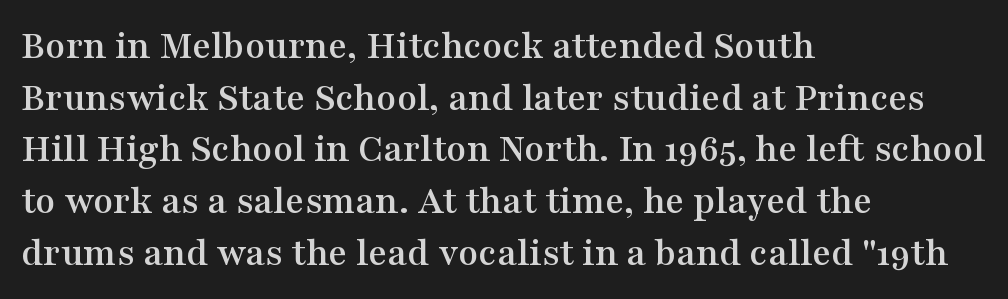
Line spacing here is normal. Note: serifs present on the glyphs. The horizontal fit of the characters is conventional and even. Visually the block forms a straight wall on the left and a jagged coastline on the right.
